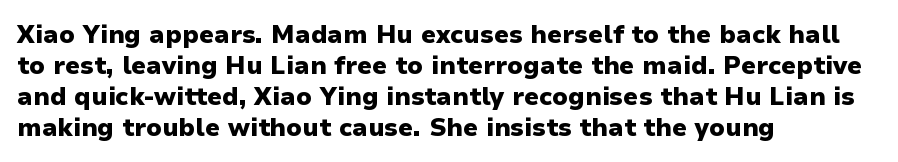
{"italic": "no", "bold": "yes", "underline": "no", "align": "left", "line_spacing_ratio": 1.24, "letter_spacing": "normal", "letter_spacing_em": 0.0, "glyph_px": 25}
